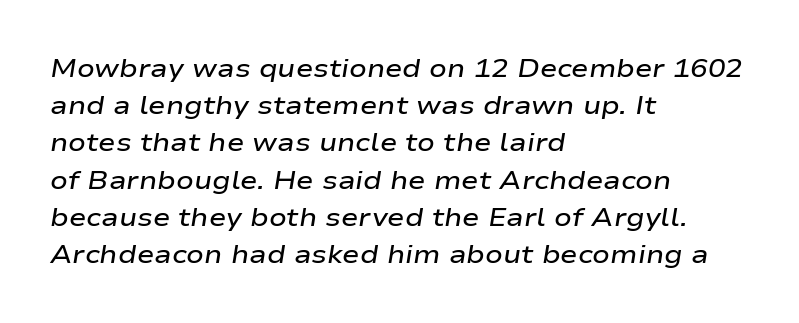
{"italic": "yes", "lean": "right", "slant_degrees": 9, "bold": "semi", "underline": "no", "align": "left", "line_spacing": "normal", "line_spacing_ratio": 1.43, "letter_spacing": "normal", "letter_spacing_em": 0.0, "glyph_px": 26}
